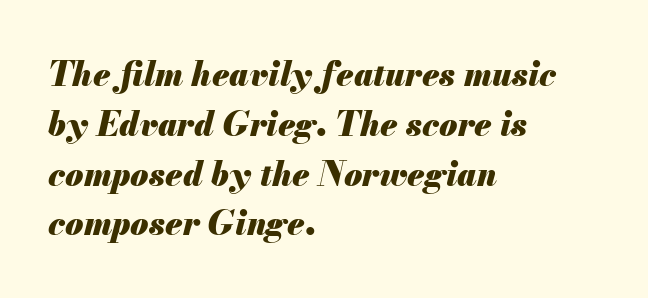
{"italic": "yes", "lean": "right", "slant_degrees": 13, "bold": "yes", "weight": "heavy", "width": "normal", "stroke_contrast": "medium", "x_height": "small", "monospaced": "no", "underline": "no", "align": "left", "line_spacing": "normal", "line_spacing_ratio": 1.51, "letter_spacing": "normal", "letter_spacing_em": 0.0, "glyph_px": 33}
